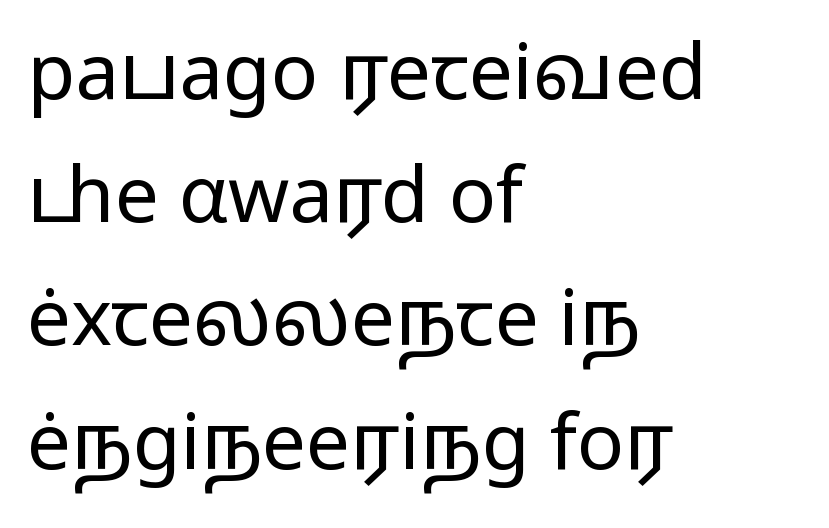
Q: Is the text bold? A: No.
Q: Is the text italic (slanted)? A: No, it is upright.
Q: Is the typeface a serif or a sans-serif typeface? A: Sans-serif.
Q: Is the text underlined? A: No.
Q: How is the paragraph aligned? A: Left-aligned.
Q: Is the spacing between letters normal or unusually wide? A: Normal.
Q: Is the spacing between lines tight, normal or loose? A: Normal.
Q: Width (condensed, normal, or wide)? A: Wide.
Q: Stroke contrast? A: Low.
Q: x-height? A: Medium.
Q: Monospaced? A: No.
